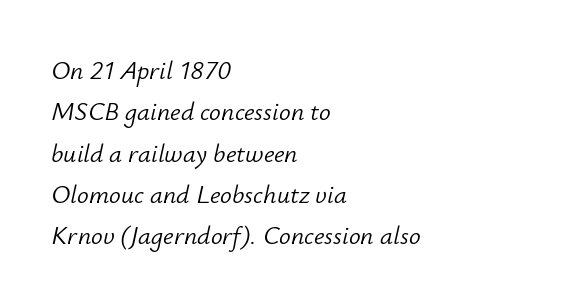
{"italic": "yes", "lean": "right", "slant_degrees": 12, "bold": "no", "underline": "no", "align": "left", "line_spacing": "normal", "line_spacing_ratio": 1.59, "letter_spacing": "normal", "letter_spacing_em": 0.0, "glyph_px": 26}
